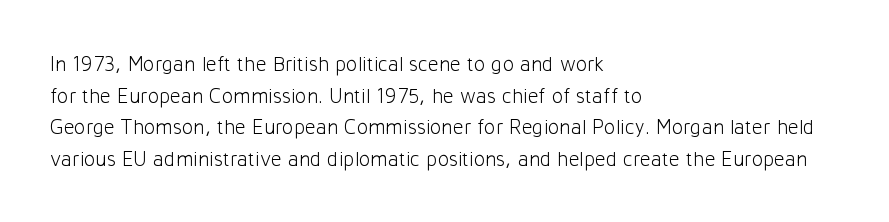
Q: Is the text bold? A: No.
Q: Is the text italic (slanted)? A: No, it is upright.
Q: Is the text underlined? A: No.
Q: How is the paragraph aligned? A: Left-aligned.
Q: Is the spacing between letters normal or unusually wide? A: Normal.
Q: Is the spacing between lines tight, normal or loose? A: Normal.
